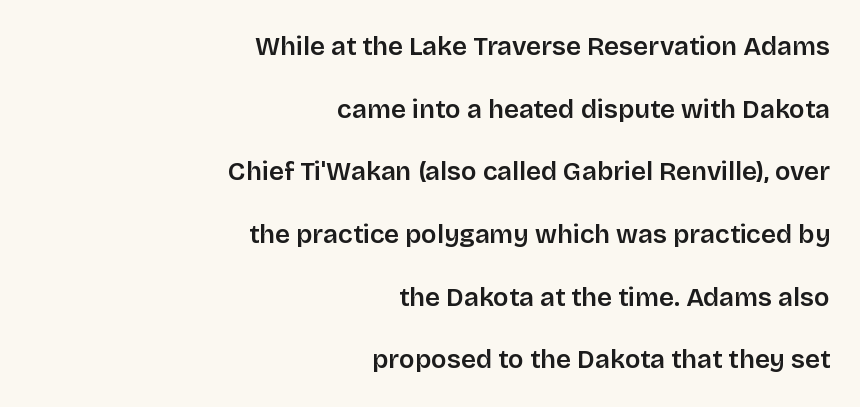
{"italic": "no", "underline": "no", "align": "right", "line_spacing": "loose", "line_spacing_ratio": 2.41, "letter_spacing": "normal", "letter_spacing_em": 0.0, "glyph_px": 26}
